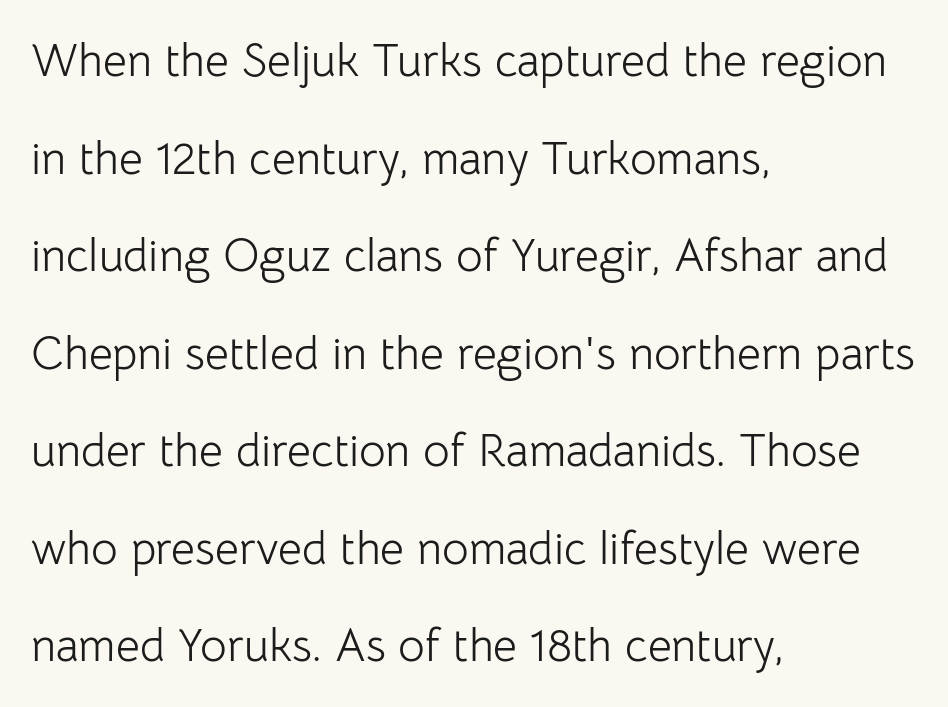
The image shows 46 px light sans-serif type, upright; set left-aligned, loose line spacing (2.12x), normal letter spacing, not underlined; low stroke contrast and a medium x-height.
